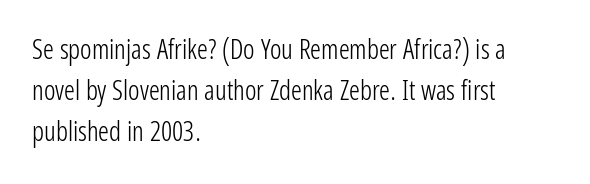
Q: Is the text bold? A: No.
Q: Is the text italic (slanted)? A: No, it is upright.
Q: Is the text underlined? A: No.
Q: How is the paragraph aligned? A: Left-aligned.
Q: Is the spacing between letters normal or unusually wide? A: Normal.
Q: Is the spacing between lines tight, normal or loose? A: Normal.
